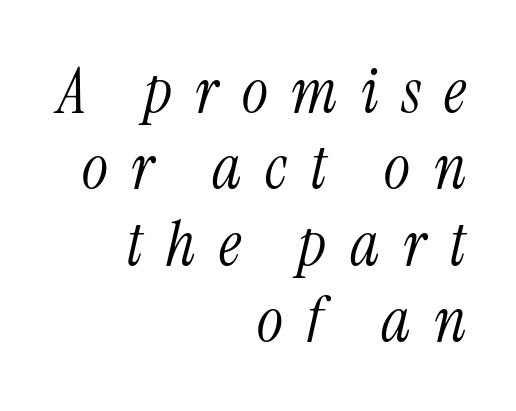
The image shows 62 px light, condensed serif type, italic (leaning right); set right-aligned, line spacing 1.23x, unusually wide letter spacing (+0.38 em), not underlined; medium stroke contrast and a medium x-height.
